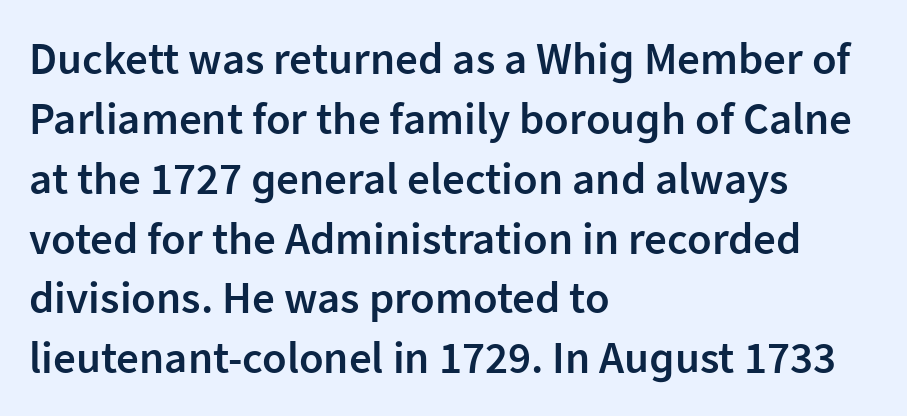
Firm but not heavy-handed strokes: this text is semibold. Left-aligned paragraph, ragged on the right. Rule under the text: the space is simply empty. Vertical spacing — default. What kind of face is this? One without serifs — a sans.
